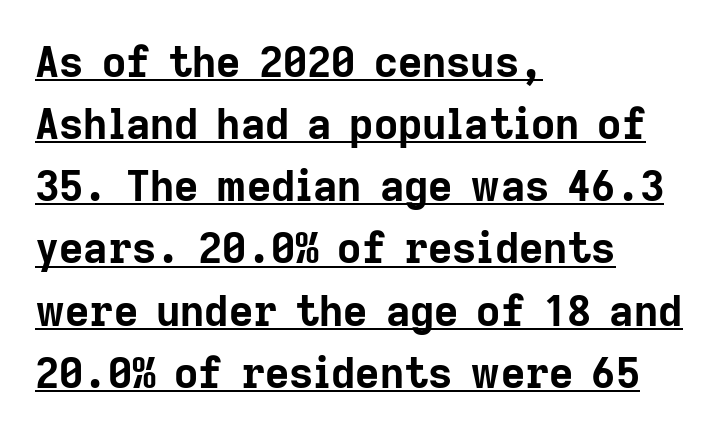
{"serif": "no", "italic": "no", "bold": "yes", "weight": "bold", "width": "normal", "stroke_contrast": "low", "x_height": "medium", "monospaced": "no", "underline": "yes", "align": "left", "line_spacing": "normal", "line_spacing_ratio": 1.48, "letter_spacing": "normal", "letter_spacing_em": 0.0, "glyph_px": 42}
